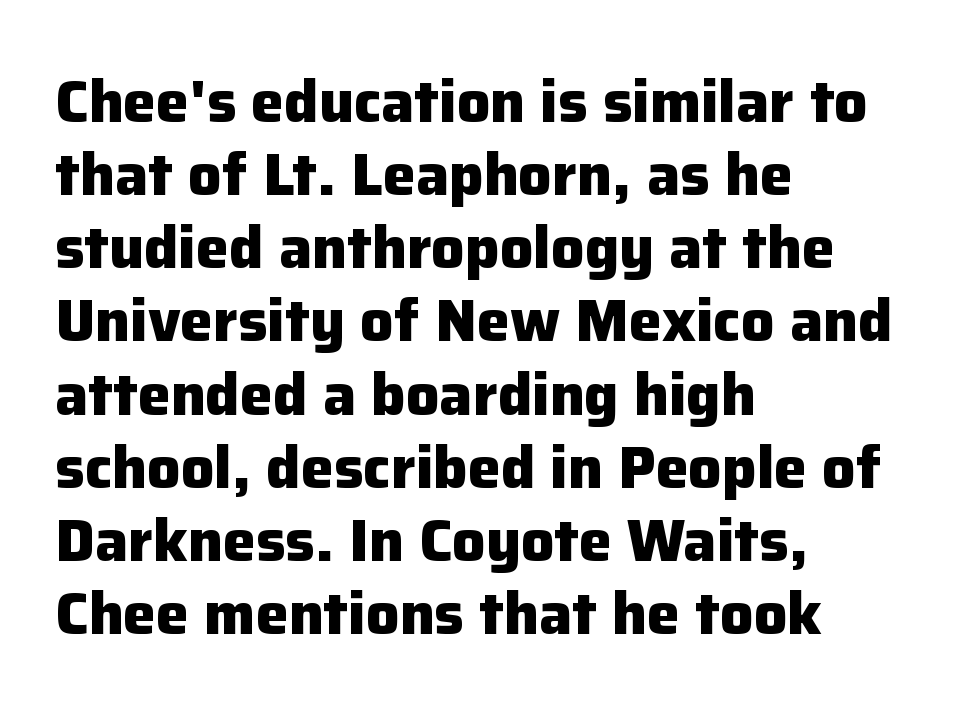
{"serif": "no", "italic": "no", "bold": "yes", "weight": "heavy", "width": "normal", "stroke_contrast": "low", "x_height": "medium", "monospaced": "no", "underline": "no", "align": "left", "line_spacing_ratio": 1.24, "letter_spacing": "normal", "letter_spacing_em": 0.0, "glyph_px": 59}
